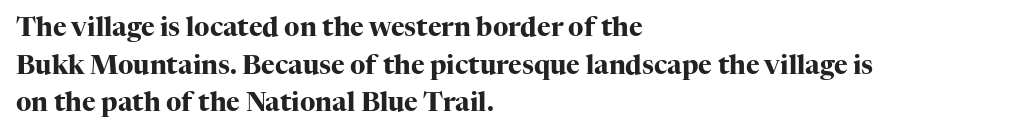
The image shows 26 px bold type, upright; set left-aligned, normal line spacing (1.45x), normal letter spacing, not underlined.
